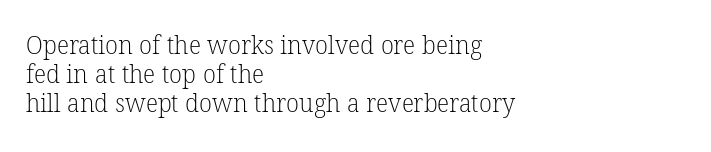
The image shows 26 px text type; set left-aligned, tight line spacing (1.12x), normal letter spacing, not underlined.
